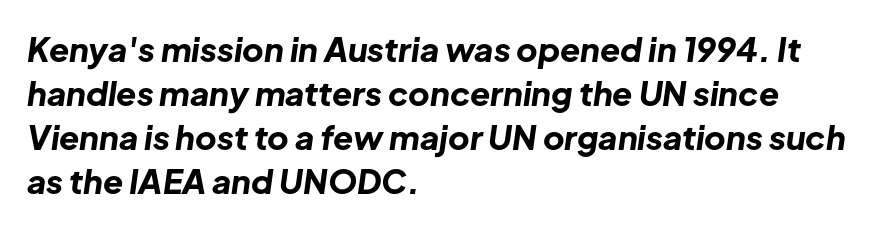
Line starts are locked; line ends wander. A full-strength bold gives these letters their thick strokes. Emphasis-style slanted type is in use. Character widths vary here, with narrow letters taking less room than wide ones. Regarding leading, the lines here are spaced in the standard way. The letterforms sit shoulder to shoulder at normal distance.
